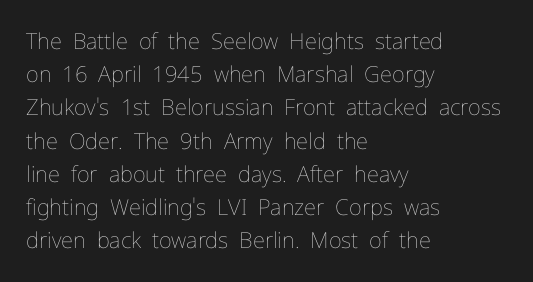
{"italic": "no", "bold": "no", "underline": "no", "align": "left", "line_spacing": "normal", "line_spacing_ratio": 1.51, "letter_spacing": "normal", "letter_spacing_em": 0.0, "glyph_px": 22}
